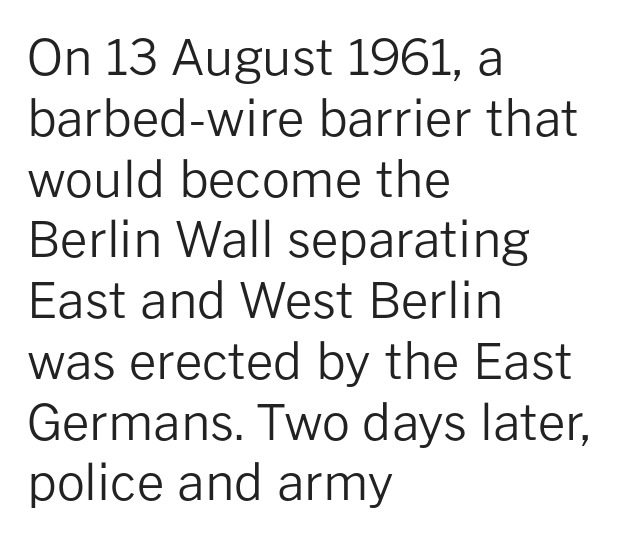
The image shows 49 px regular-weight sans-serif type, upright; set left-aligned, line spacing 1.24x, normal letter spacing, not underlined; low stroke contrast and a medium x-height.
